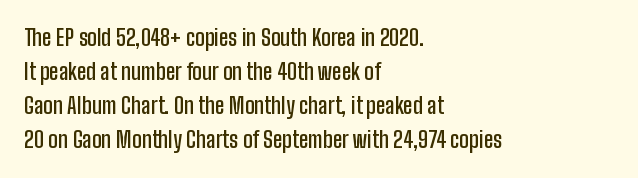
{"italic": "no", "bold": "semi", "underline": "no", "align": "left", "line_spacing": "normal", "line_spacing_ratio": 1.55, "letter_spacing": "normal", "letter_spacing_em": 0.0, "glyph_px": 22}
